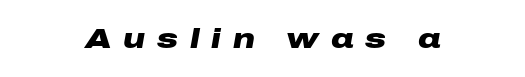
Q: Is the text bold? A: Yes.
Q: Is the text italic (slanted)? A: Yes, it leans right by about 10 degrees.
Q: Is the text underlined? A: No.
Q: How is the paragraph aligned? A: Centered.
Q: Is the spacing between letters normal or unusually wide? A: Unusually wide.
Q: Width (condensed, normal, or wide)? A: Wide.
Q: Stroke contrast? A: Low.
Q: x-height? A: Medium.
Q: Monospaced? A: No.
